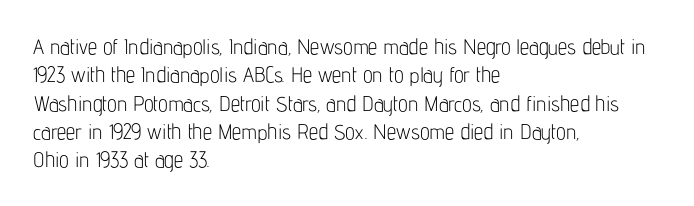
Evenly set lines give the paragraph a standard silhouette. Students, note that the glyphs here touch the page at normal intervals. In terms of posture, this sample is upright. Typeset ragged right — the left edge is the straight one.
